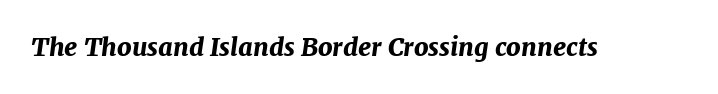
Q: Is the text bold? A: Yes.
Q: Is the text italic (slanted)? A: Yes, it leans right by about 7 degrees.
Q: Is the text underlined? A: No.
Q: Is the spacing between letters normal or unusually wide? A: Normal.
